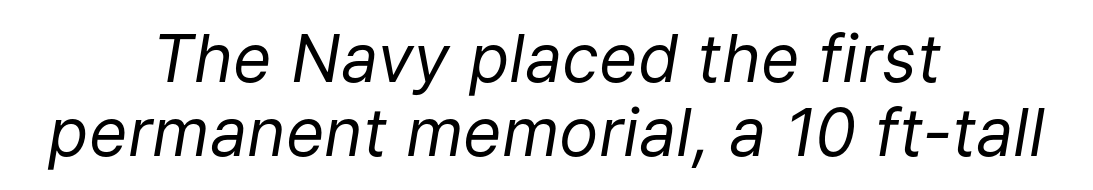
The glyphs are unaccompanied by any horizontal stroke below them. Neither beginnings nor endings align; midpoints do. A quiet, ordinary-to-light weight characterises the typeface. Italic? Definitely — the glyphs are oblique. The horizontal fit of the characters is conventional and even. Here the designer chose a conventional face with non-uniform glyph widths.
